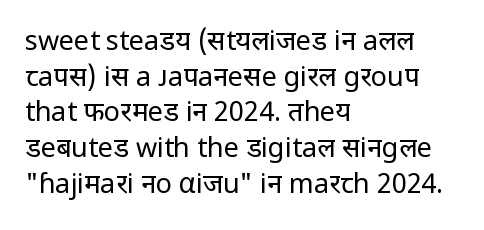
Notice how descenders clear the ascenders below comfortably — that's standard leading. Rule under the text: the space is simply empty. This rendering uses left alignment, leaving the right contour irregular. The type sits square on the baseline with zero lean. The font sits on the lighter half of the weight spectrum, regular included. The gaps between neighbouring characters are ordinary and unremarkable.
